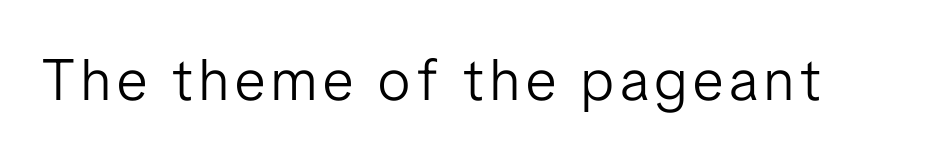
Q: Is the text bold? A: No.
Q: Is the text italic (slanted)? A: No, it is upright.
Q: Is the typeface a serif or a sans-serif typeface? A: Sans-serif.
Q: Is the text underlined? A: No.
Q: Width (condensed, normal, or wide)? A: Condensed.
Q: Stroke contrast? A: Low.
Q: x-height? A: Medium.
Q: Monospaced? A: No.
